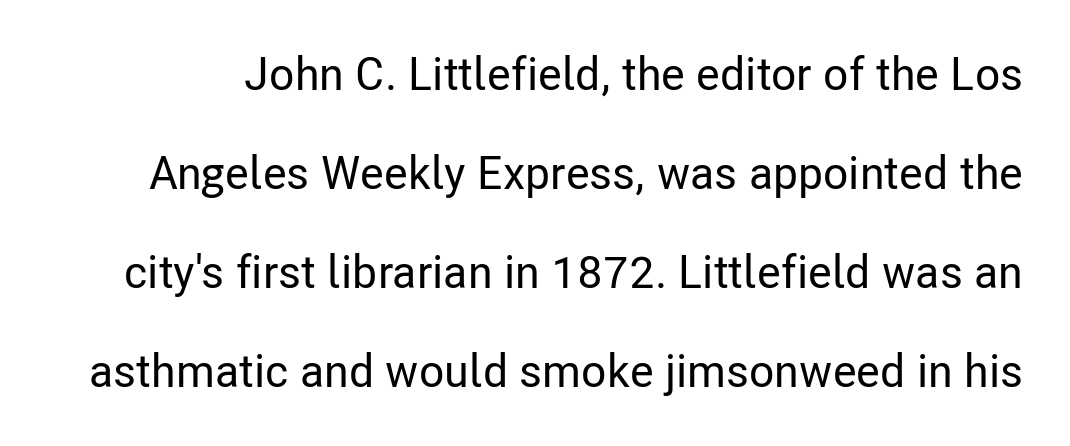
{"serif": "no", "italic": "no", "width": "condensed", "stroke_contrast": "low", "x_height": "medium", "monospaced": "no", "underline": "no", "line_spacing": "loose", "line_spacing_ratio": 2.15, "letter_spacing": "normal", "letter_spacing_em": 0.0, "glyph_px": 46}
